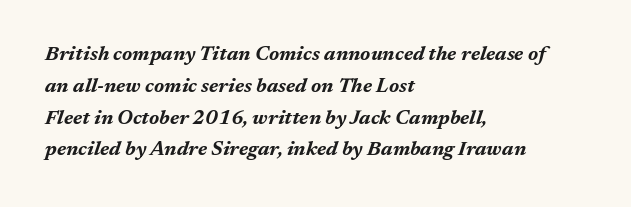
The image shows 20 px bold type, italic (leaning right); set left-aligned, normal line spacing (1.59x), normal letter spacing, not underlined.
